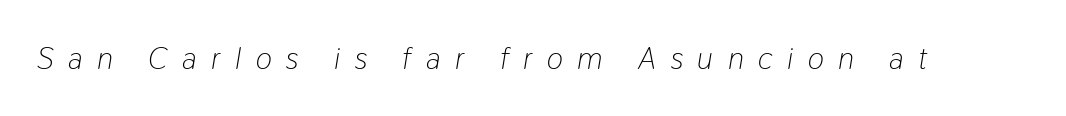
Q: Is the text bold? A: No.
Q: Is the text italic (slanted)? A: Yes, it leans right by about 9 degrees.
Q: Is the text underlined? A: No.
Q: Is the spacing between letters normal or unusually wide? A: Unusually wide.
Q: Width (condensed, normal, or wide)? A: Condensed.
Q: Stroke contrast? A: Low.
Q: x-height? A: Medium.
Q: Monospaced? A: No.
